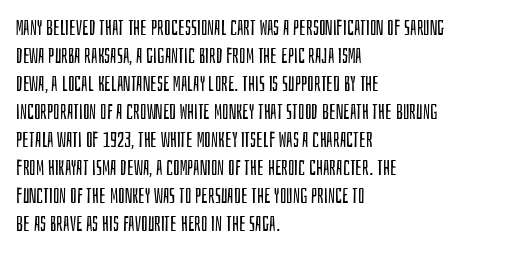
{"italic": "no", "bold": "no", "underline": "no", "align": "left", "line_spacing": "normal", "line_spacing_ratio": 1.33, "letter_spacing": "normal", "letter_spacing_em": 0.0, "glyph_px": 21}
